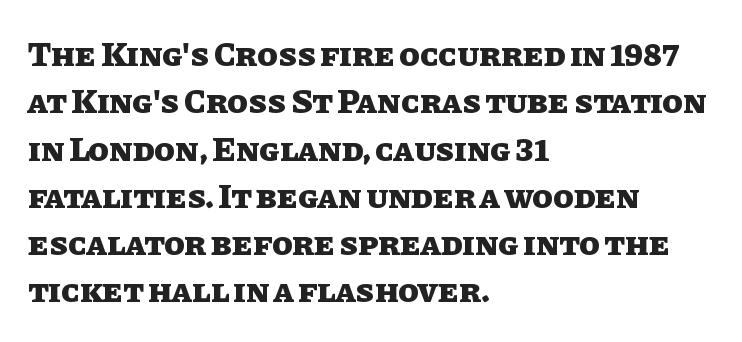
Do the characters align in a grid? No, the font is proportional. The font is running at its bold setting. Normally led — the rows are evenly, conventionally spaced. The tracking reads as untouched default to a designer's eye.
